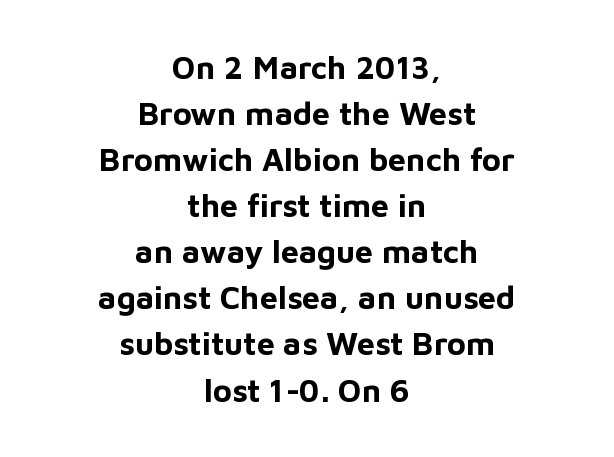
{"serif": "no", "italic": "no", "bold": "yes", "weight": "bold", "width": "normal", "stroke_contrast": "low", "x_height": "medium", "monospaced": "no", "underline": "no", "align": "center", "line_spacing": "normal", "line_spacing_ratio": 1.44, "letter_spacing": "normal", "letter_spacing_em": 0.0, "glyph_px": 32}
